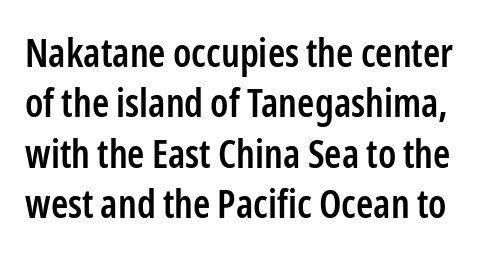
Clear beneath every line of the passage. Examine the stroke ends and you'll find no serifs. A typesetter would call this proportional, since set widths differ per character. Do the letters lean? They stand straight.
